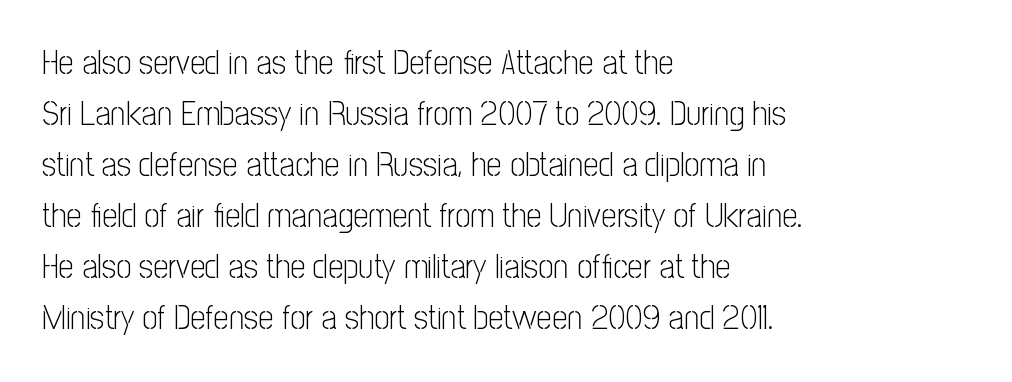
{"serif": "no", "italic": "no", "bold": "no", "weight": "light", "width": "condensed", "stroke_contrast": "low", "x_height": "medium", "monospaced": "no", "underline": "no", "align": "left", "line_spacing": "normal", "line_spacing_ratio": 1.5, "letter_spacing": "normal", "letter_spacing_em": 0.0, "glyph_px": 34}
